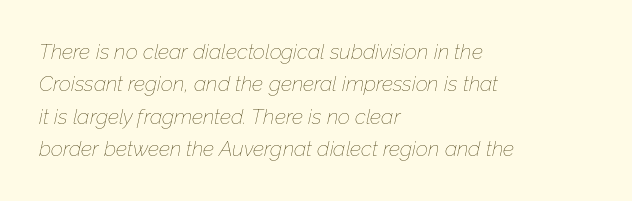
The image shows 21 px text type, italic (leaning right); set left-aligned, normal line spacing (1.54x), normal letter spacing, not underlined.
